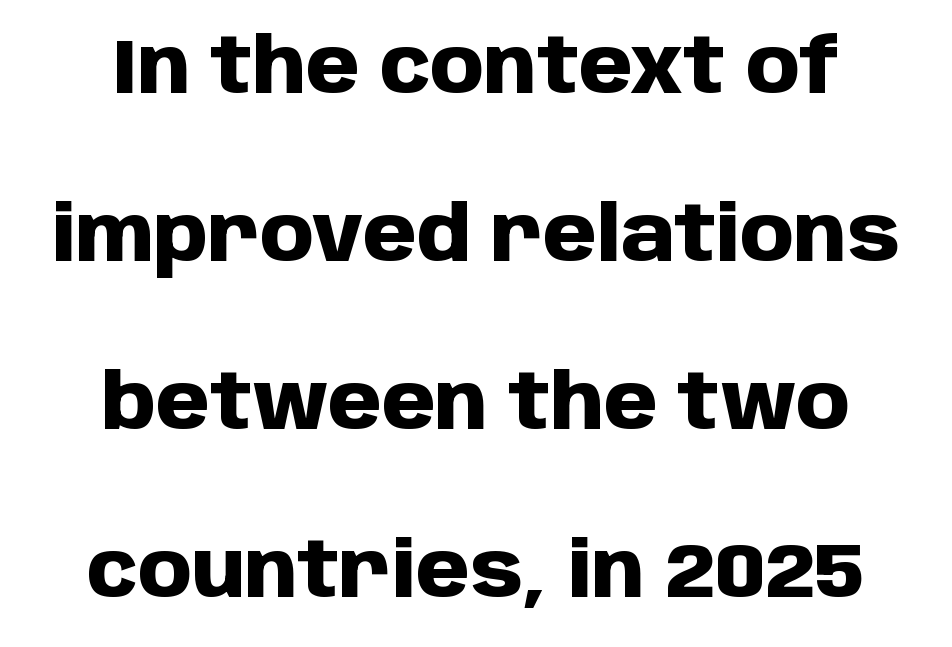
{"serif": "no", "italic": "no", "bold": "yes", "weight": "heavy", "width": "normal", "stroke_contrast": "low", "x_height": "large", "monospaced": "no", "underline": "no", "align": "center", "line_spacing": "loose", "line_spacing_ratio": 2.18, "letter_spacing": "normal", "letter_spacing_em": 0.0, "glyph_px": 77}
